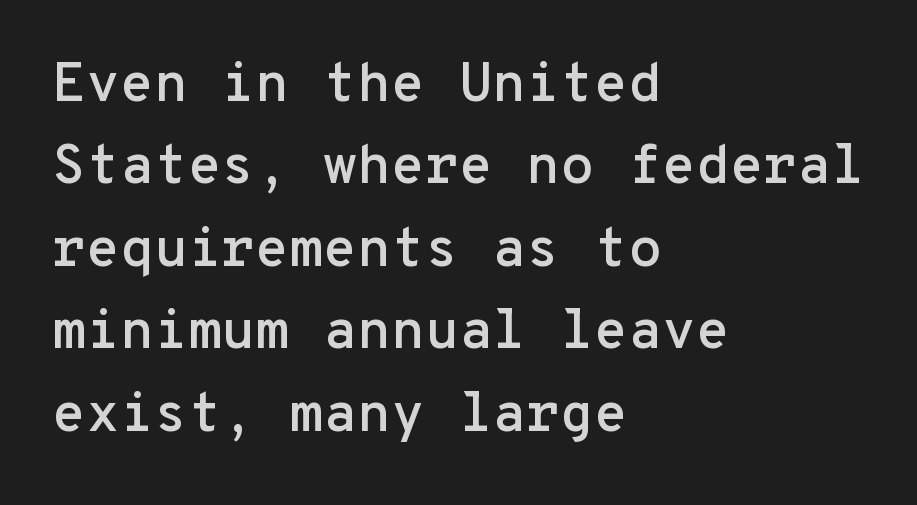
Each line starts at the same left margin while the right side varies. Baseline-to-baseline distance is the conventional proportion of letter height. Each word holds together tightly as a unit, with standard inter-letter gaps. Every character here occupies the same horizontal width, giving the sample a typewriter-like rhythm.
